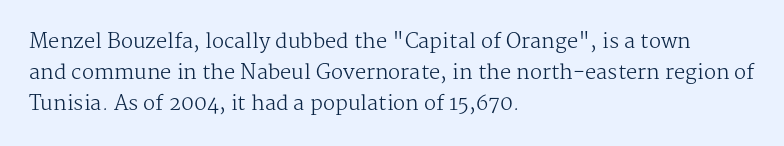
The image shows 20 px text type, upright; set left-aligned, normal line spacing (1.55x), normal letter spacing, not underlined.
